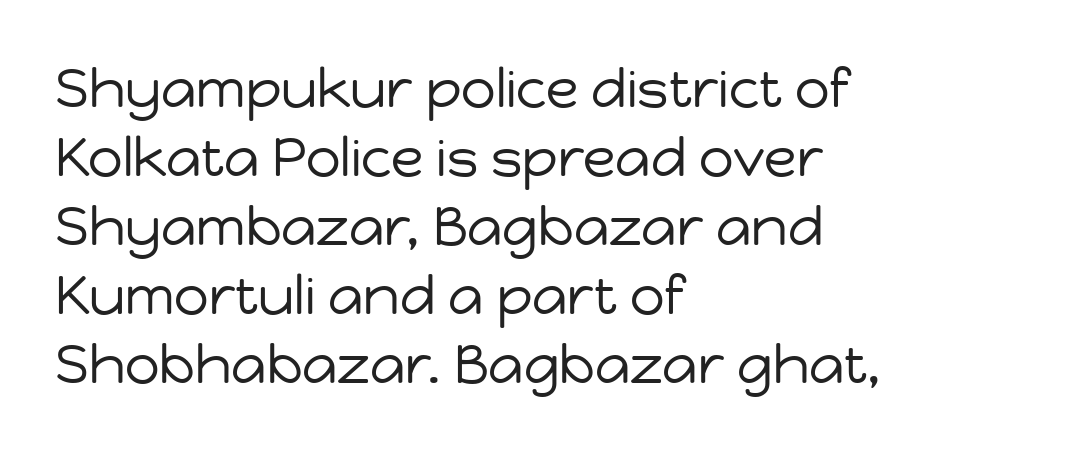
The image shows 54 px regular-weight sans-serif type, upright; set left-aligned, normal line spacing (1.28x), normal letter spacing, not underlined; low stroke contrast and a medium x-height.
